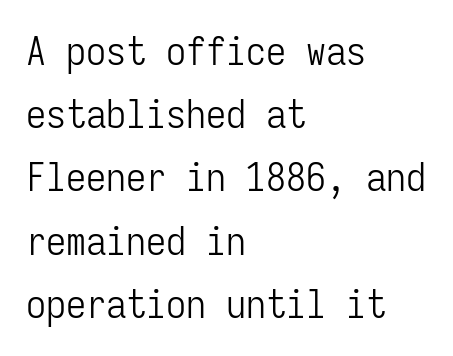
The image shows 40 px light, condensed sans-serif type, upright, monospaced; set left-aligned, normal line spacing (1.58x), normal letter spacing, not underlined; low stroke contrast and a medium x-height.
